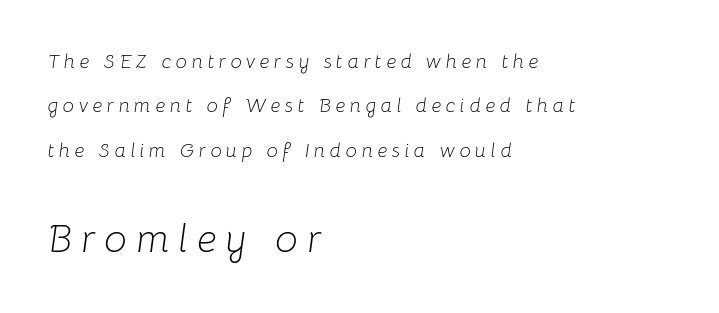
Q: Is the text bold? A: No.
Q: Is the text italic (slanted)? A: Yes, it leans right by about 8 degrees.
Q: Is the text underlined? A: No.
Q: How is the paragraph aligned? A: Left-aligned.
Q: Is the spacing between letters normal or unusually wide? A: Unusually wide.
Q: Is the spacing between lines tight, normal or loose? A: Loose.
Q: Which block of text is set in a larger size, the first (top) or the second (bottom)? A: The second (bottom) one.
Q: Width (condensed, normal, or wide)? A: Normal.
Q: Stroke contrast? A: Low.
Q: x-height? A: Medium.
Q: Monospaced? A: No.
